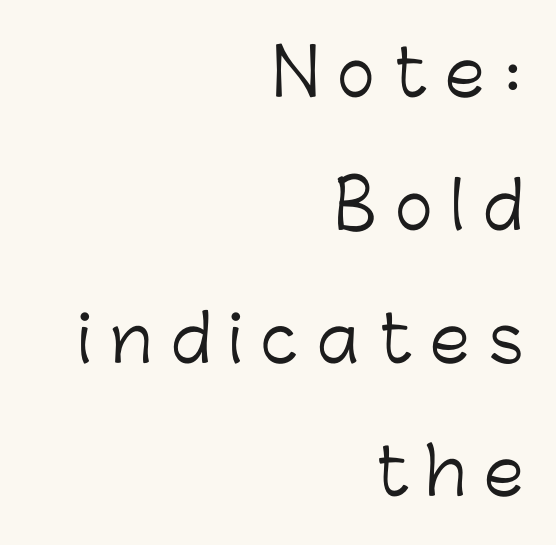
The image shows 64 px light sans-serif type, upright; set right-aligned, loose line spacing (2.08x), unusually wide letter spacing (+0.29 em), not underlined; low stroke contrast and a medium x-height.
